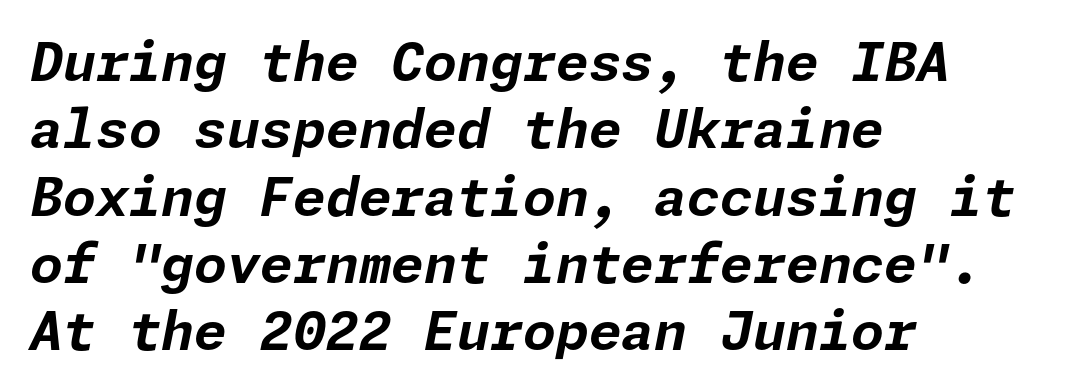
The image shows 53 px bold type, italic (leaning right); set left-aligned, normal line spacing (1.27x), normal letter spacing, not underlined; low stroke contrast and a medium x-height.
